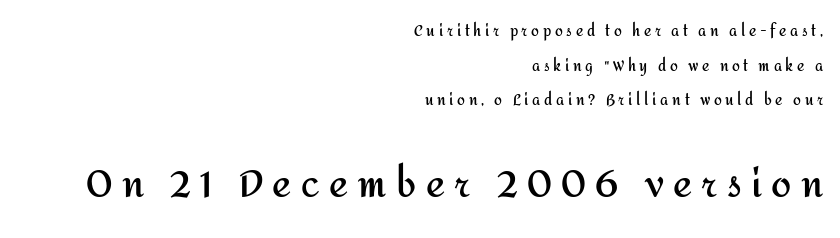
The words here are not underlined. Two sizes are in play, and the larger belongs to the second block. How would I describe the line gaps? Wide and relaxed. Notice how the stems are strictly vertical — no italics here. Its strokes are broad and dark, the hallmark of bold type. Does the type have serifs? No, each stem ends abruptly.
